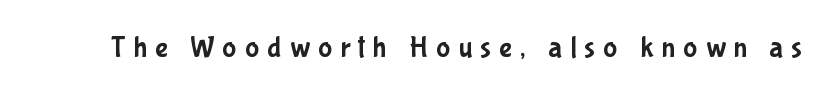
{"serif": "no", "italic": "no", "width": "condensed", "stroke_contrast": "low", "x_height": "medium", "monospaced": "no", "underline": "no", "letter_spacing": "wide", "letter_spacing_em": 0.27, "glyph_px": 30}
